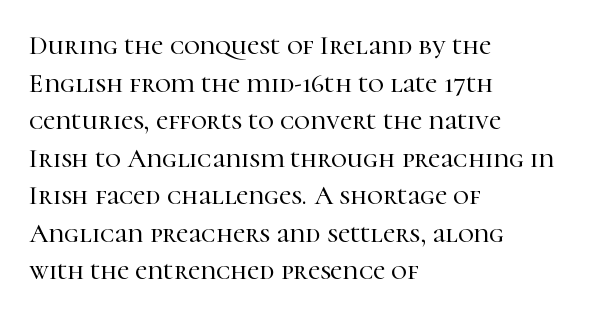
{"italic": "no", "underline": "no", "align": "left", "line_spacing": "normal", "line_spacing_ratio": 1.39, "letter_spacing": "normal", "letter_spacing_em": 0.0, "glyph_px": 27}
